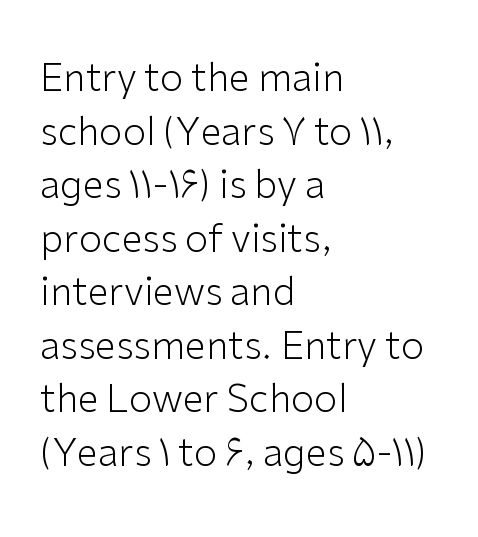
Q: Is the text bold? A: No.
Q: Is the text italic (slanted)? A: No, it is upright.
Q: Is the typeface a serif or a sans-serif typeface? A: Sans-serif.
Q: Is the text underlined? A: No.
Q: How is the paragraph aligned? A: Left-aligned.
Q: Is the spacing between letters normal or unusually wide? A: Normal.
Q: Is the spacing between lines tight, normal or loose? A: Normal.
Q: Width (condensed, normal, or wide)? A: Normal.
Q: Stroke contrast? A: Low.
Q: x-height? A: Medium.
Q: Monospaced? A: No.
